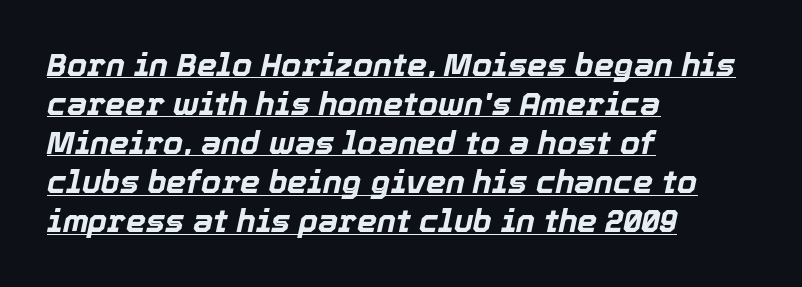
Q: Is the text bold? A: Yes.
Q: Is the text italic (slanted)? A: Yes, it leans right by about 12 degrees.
Q: Is the text underlined? A: Yes.
Q: How is the paragraph aligned? A: Left-aligned.
Q: Is the spacing between letters normal or unusually wide? A: Normal.
Q: Width (condensed, normal, or wide)? A: Normal.
Q: x-height? A: Medium.
Q: Monospaced? A: No.
